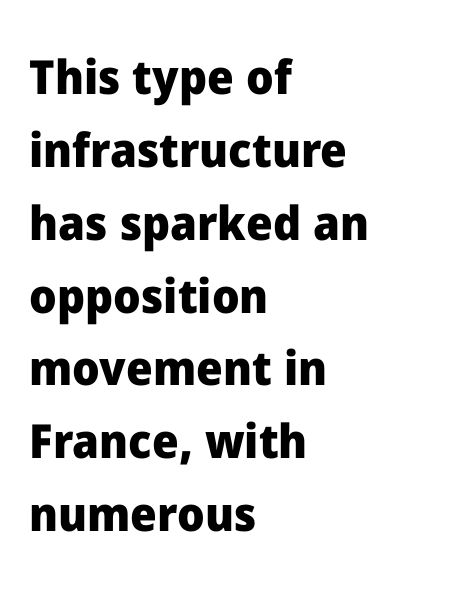
The image shows 47 px heavy sans-serif type, upright; set left-aligned, normal line spacing (1.55x), normal letter spacing, not underlined; low stroke contrast and a medium x-height.
